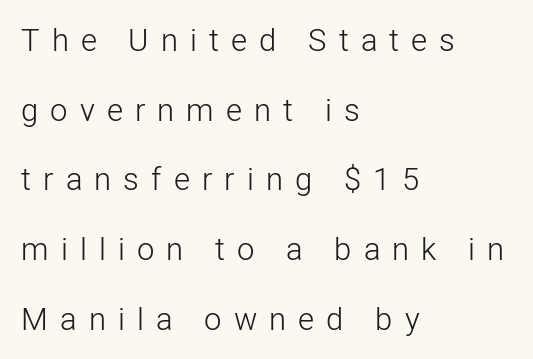
{"serif": "no", "italic": "no", "bold": "no", "weight": "light", "width": "normal", "stroke_contrast": "low", "x_height": "medium", "monospaced": "no", "underline": "no", "align": "left", "line_spacing": "loose", "line_spacing_ratio": 2.25, "letter_spacing": "wide", "letter_spacing_em": 0.39, "glyph_px": 31}
